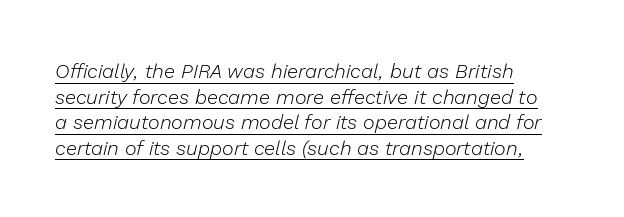
Characters are canted at an angle relative to the baseline's perpendicular. The passage shown is underscored from start to finish. The compositor pushed each line to the left boundary. Letters have the restrained weight of plain body copy at most.
